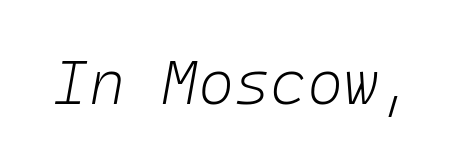
Q: Is the text bold? A: No.
Q: Is the text italic (slanted)? A: Yes, it leans right by about 10 degrees.
Q: Is the text underlined? A: No.
Q: Is the spacing between letters normal or unusually wide? A: Normal.
Q: Width (condensed, normal, or wide)? A: Normal.
Q: Stroke contrast? A: Low.
Q: x-height? A: Medium.
Q: Monospaced? A: Yes.
